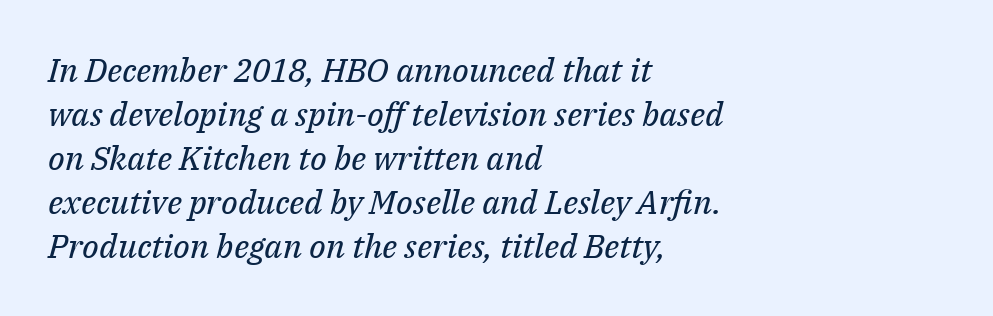
Q: Is the text bold? A: No.
Q: Is the text italic (slanted)? A: Yes, it leans right by about 14 degrees.
Q: Is the typeface a serif or a sans-serif typeface? A: Serif.
Q: Is the text underlined? A: No.
Q: How is the paragraph aligned? A: Left-aligned.
Q: Is the spacing between letters normal or unusually wide? A: Normal.
Q: Is the spacing between lines tight, normal or loose? A: Normal.
Q: Width (condensed, normal, or wide)? A: Normal.
Q: Stroke contrast? A: Medium.
Q: x-height? A: Medium.
Q: Monospaced? A: No.
